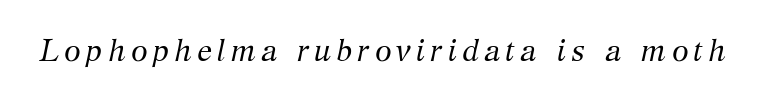
Q: Is the text bold? A: No.
Q: Is the text italic (slanted)? A: Yes, it leans right by about 12 degrees.
Q: Is the typeface a serif or a sans-serif typeface? A: Serif.
Q: Is the text underlined? A: No.
Q: Width (condensed, normal, or wide)? A: Normal.
Q: Stroke contrast? A: Medium.
Q: x-height? A: Medium.
Q: Monospaced? A: No.
